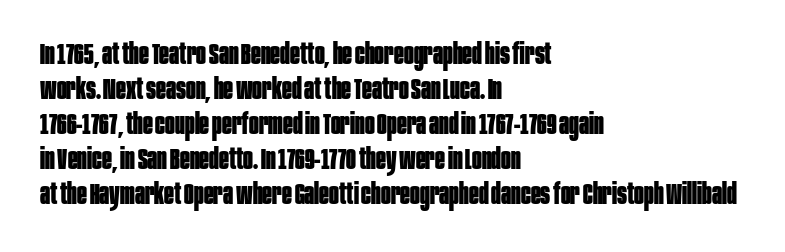
Any mark beneath the type? The region is blank. Compared with typical body copy, the letter spacing here is the same. You could not count columns in this text — the font is proportionally spaced. The letters stand upright; this is a roman face. Caption: bold face, heavy strokes.
